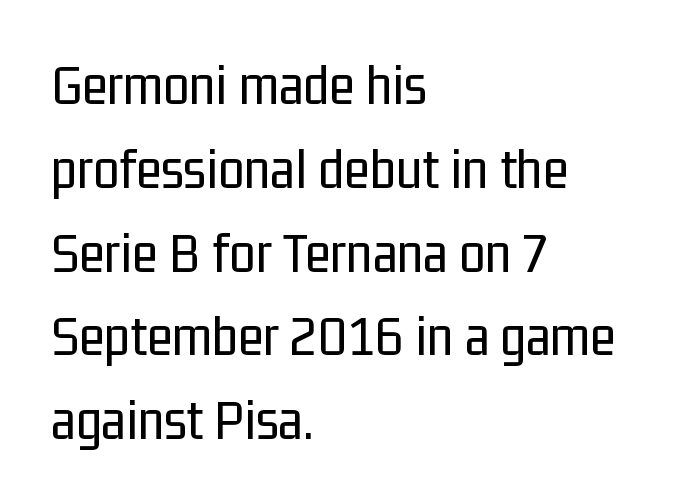
The image shows 59 px regular-weight, condensed sans-serif type, upright; set left-aligned, normal line spacing (1.42x), normal letter spacing, not underlined; low stroke contrast and a medium x-height.
